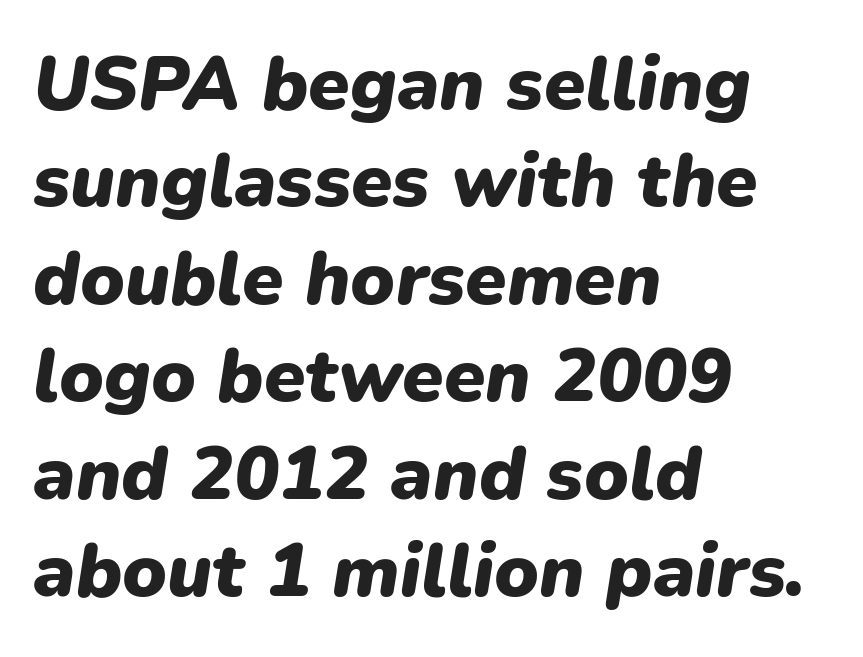
{"italic": "yes", "lean": "right", "slant_degrees": 9, "bold": "yes", "weight": "heavy", "width": "normal", "stroke_contrast": "low", "x_height": "medium", "monospaced": "no", "underline": "no", "align": "left", "line_spacing": "normal", "line_spacing_ratio": 1.3, "letter_spacing": "normal", "letter_spacing_em": 0.0, "glyph_px": 75}
